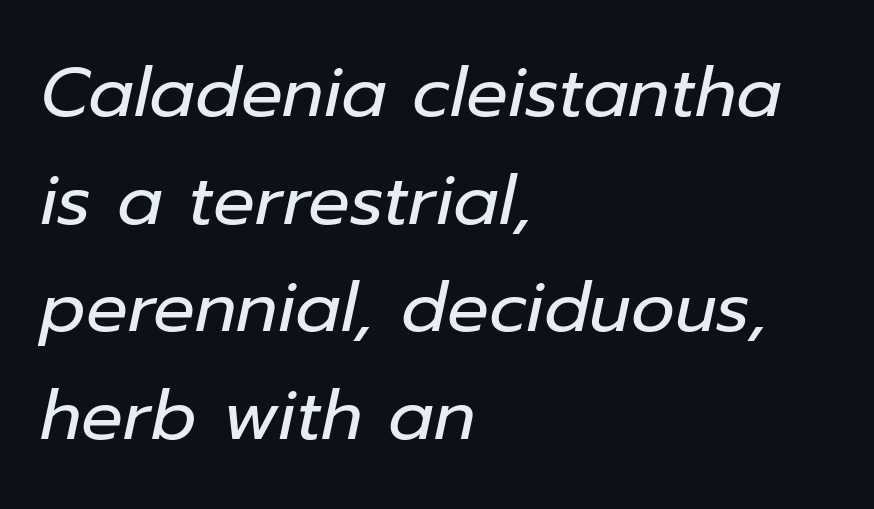
The tracking reads as untouched default to a designer's eye. There's an unmistakable incline to the writing here. A bare baseline throughout the passage. A typesetter would call this proportional, since set widths differ per character. Is the block centered? No — it sits flush against the left margin.
